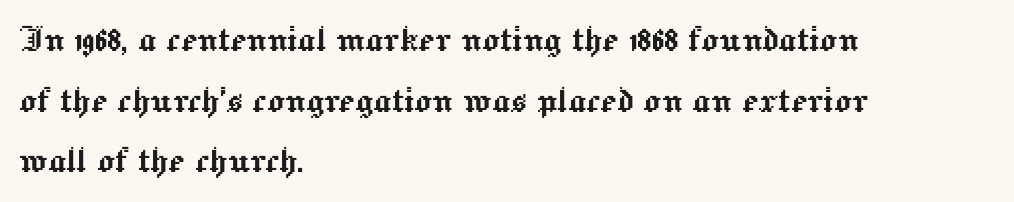
The image shows 43 px text type, upright; set left-aligned, normal line spacing (1.41x), normal letter spacing, not underlined; a medium x-height.
